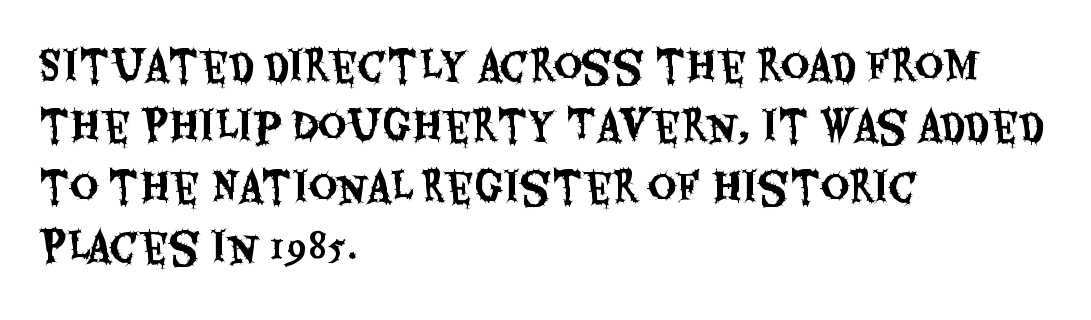
The image shows 40 px condensed sans-serif type, upright; set left-aligned, normal line spacing (1.51x), normal letter spacing, not underlined; medium stroke contrast and a large x-height.
